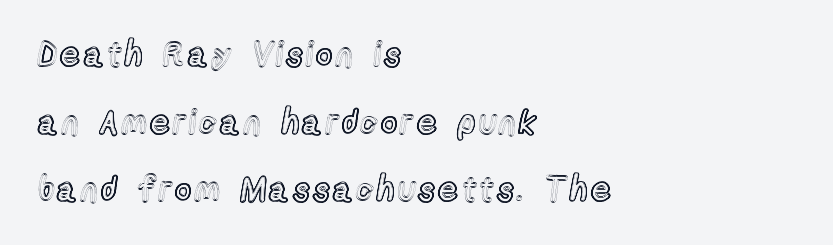
The image shows 34 px condensed type; set left-aligned, loose line spacing (1.99x), not underlined; a medium x-height.
